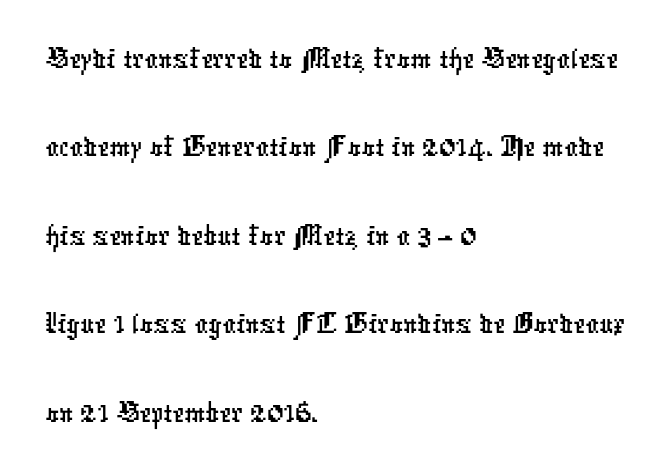
Stroke terminals: plain, sans-serif. Compared with typical paragraphs, the rows here are spaced about the same. Each word holds together tightly as a unit, with standard inter-letter gaps. Type without underlining. Short and long lines alike share a common starting point at left. The passage shown is typed in a proportional face where columns would drift.
